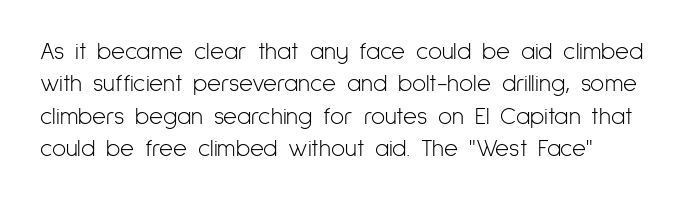
{"italic": "no", "bold": "no", "underline": "no", "line_spacing": "normal", "line_spacing_ratio": 1.35, "letter_spacing": "normal", "letter_spacing_em": 0.0, "glyph_px": 24}
